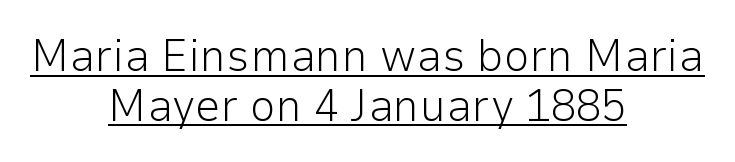
Q: Is the text bold? A: No.
Q: Is the text italic (slanted)? A: No, it is upright.
Q: Is the typeface a serif or a sans-serif typeface? A: Sans-serif.
Q: Is the text underlined? A: Yes.
Q: How is the paragraph aligned? A: Centered.
Q: Is the spacing between letters normal or unusually wide? A: Normal.
Q: Is the spacing between lines tight, normal or loose? A: Tight.
Q: Width (condensed, normal, or wide)? A: Normal.
Q: Stroke contrast? A: Low.
Q: x-height? A: Medium.
Q: Monospaced? A: No.
